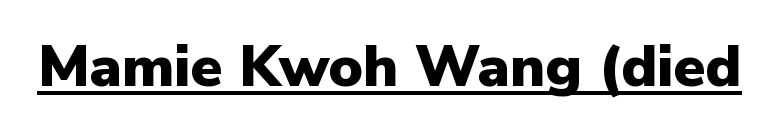
The image shows 58 px heavy sans-serif type, upright; set normal letter spacing, underlined; low stroke contrast and a medium x-height.
